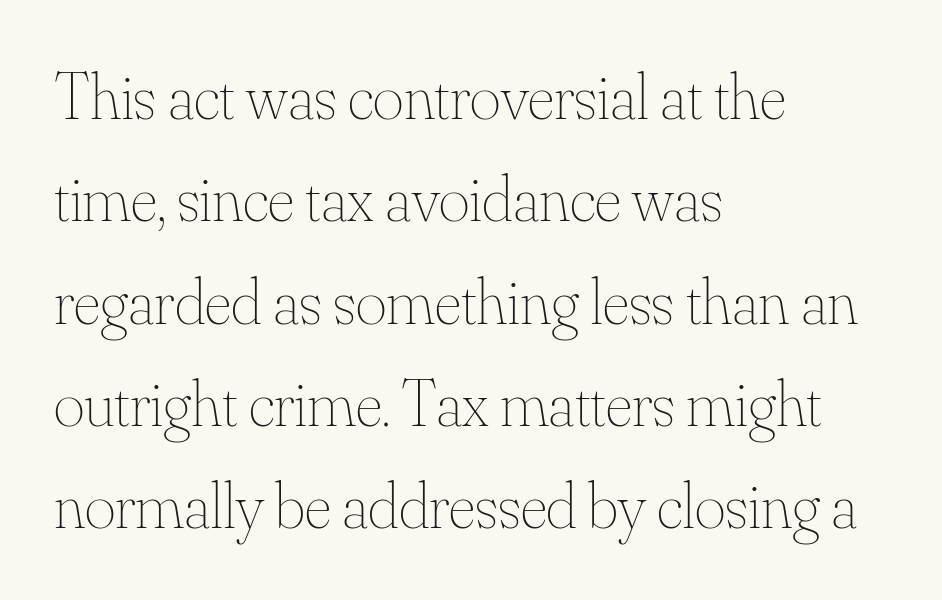
{"italic": "no", "bold": "no", "weight": "thin", "width": "normal", "stroke_contrast": "medium", "x_height": "small", "monospaced": "no", "underline": "no", "align": "left", "line_spacing": "normal", "line_spacing_ratio": 1.55, "letter_spacing": "normal", "letter_spacing_em": 0.0, "glyph_px": 66}
